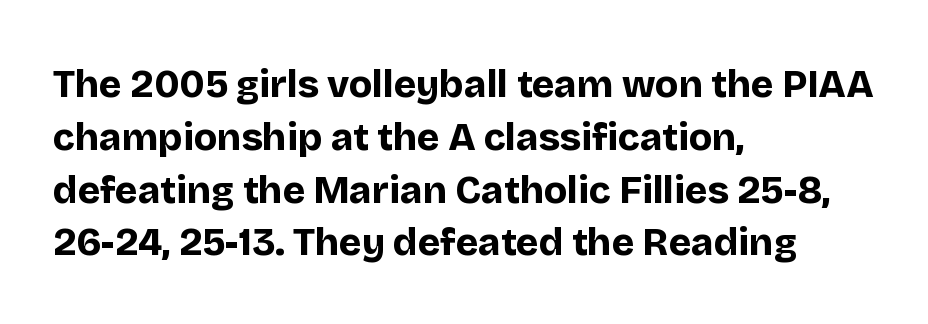
Upright lettering throughout. This is sans-serif lettering, the kind often seen on screens and signage. The rendering uses natural spacing where letterforms have individual widths. The paragraph has a hard left edge and a soft right edge.
